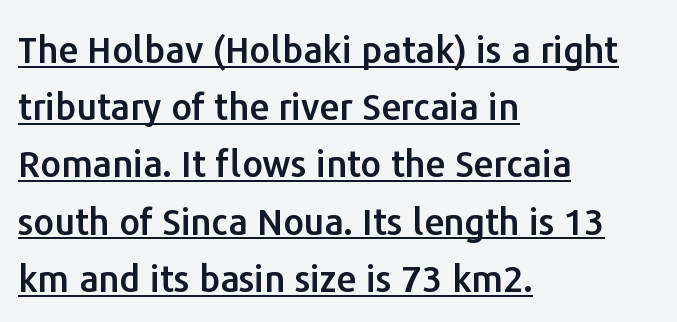
This is underlined copy, the kind a proofreader might mark for attention. The passage shown is typed in a proportional face where columns would drift. These lines stack with their left ends in a neat column. The passage shown is typeset with a sans-serif family.
